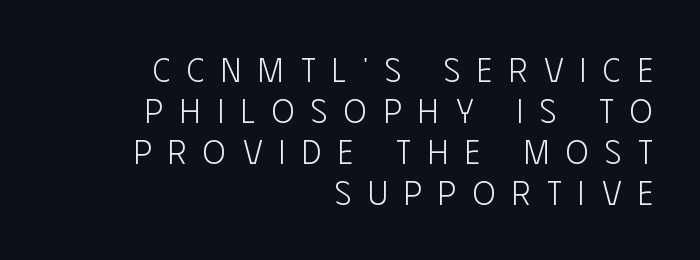
The lettering stays uniformly vertical, giving the passage a roman look. A quiet, ordinary-to-light weight characterises the typeface. You could not count columns in this text — the font is proportionally spaced. This sample is right-justified, so line beginnings fall wherever the words allow. Underlining? Definitely not there. In terms of letterform style, serifs are entirely absent.
